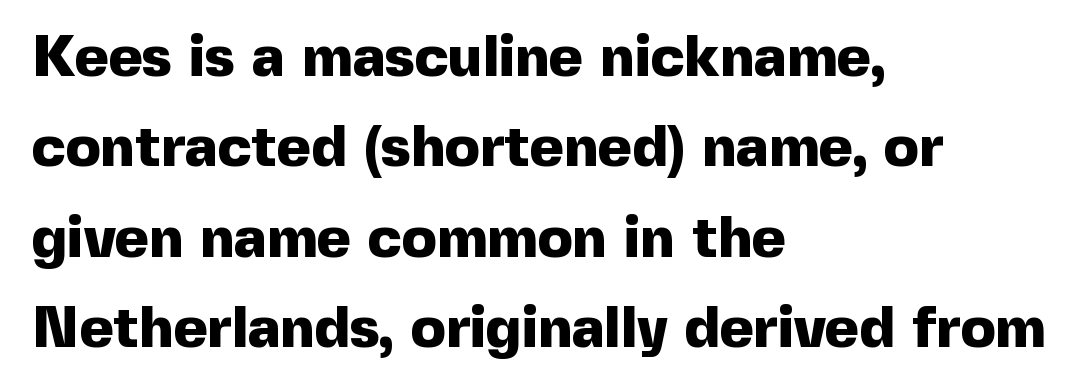
What stands out about the letter spacing? Nothing — it is the standard amount. These lines sit exactly where default settings would place them. This rendering employs a face without finishing strokes, i.e., a sans-serif. Pretty heavy lettering here — definitely bold. Underlining? Definitely not there.
